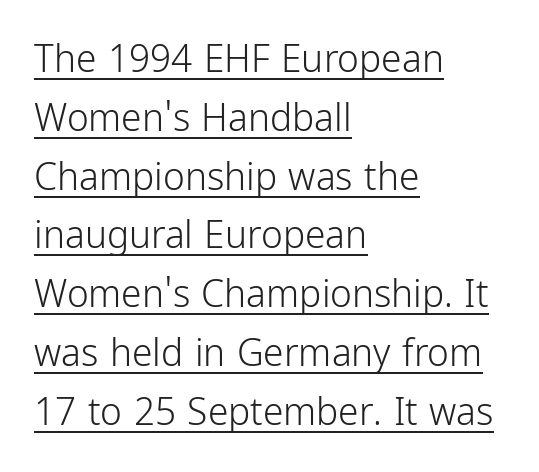
Visually the block forms a straight wall on the left and a jagged coastline on the right. You could not count columns in this text — the font is proportionally spaced. Serifs: no, the terminals of the letterforms are clean. You can tell it's not italic because the verticals are truly vertical.
